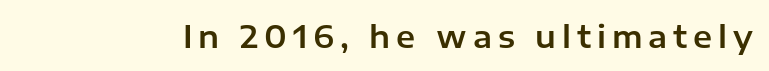
Q: Is the text italic (slanted)? A: No, it is upright.
Q: Is the typeface a serif or a sans-serif typeface? A: Sans-serif.
Q: Is the text underlined? A: No.
Q: Width (condensed, normal, or wide)? A: Normal.
Q: Stroke contrast? A: Low.
Q: x-height? A: Medium.
Q: Monospaced? A: No.
